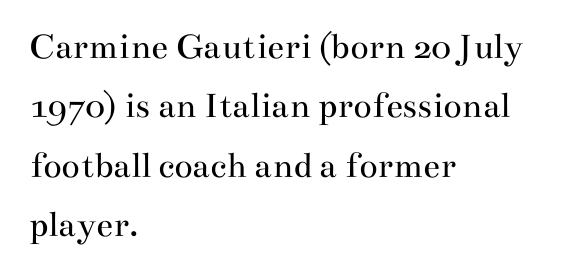
The lettering stays uniformly vertical, giving the passage a roman look. Short and long lines alike share a common starting point at left. Observe the serifs anchoring each vertical stroke in this sample. Looks like regular typesetting: each glyph gets only the width it needs. The lines sit at an ordinary, default distance from one another. The cut favours lightness, reaching ordinary text weight at its darkest.
